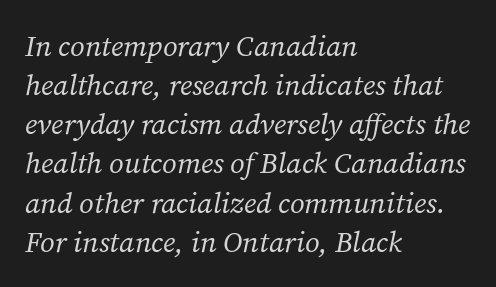
Q: Is the text bold? A: No.
Q: Is the text italic (slanted)? A: Yes, it leans right by about 12 degrees.
Q: Is the typeface a serif or a sans-serif typeface? A: Serif.
Q: Is the text underlined? A: No.
Q: How is the paragraph aligned? A: Left-aligned.
Q: Is the spacing between letters normal or unusually wide? A: Normal.
Q: Is the spacing between lines tight, normal or loose? A: Normal.
Q: Width (condensed, normal, or wide)? A: Normal.
Q: Stroke contrast? A: Medium.
Q: x-height? A: Medium.
Q: Monospaced? A: No.
